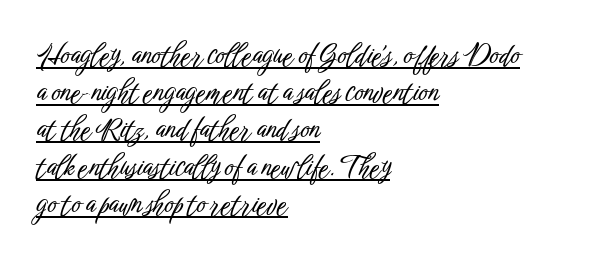
The image shows 28 px condensed sans-serif type; set left-aligned, normal line spacing (1.33x), normal letter spacing, underlined; low stroke contrast and a medium x-height.
